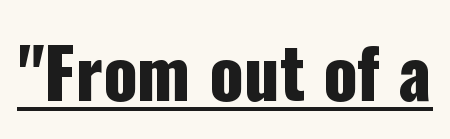
No feet cap the strokes, marking this as sans-serif type. The type sits square on the baseline with zero lean. The rendered words wear a rule along their underside. Spacing between characters is what you'd get straight out of the box.
